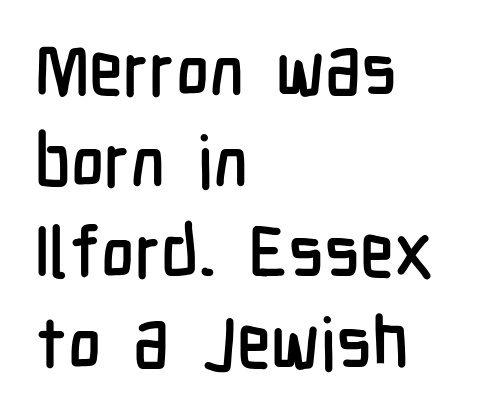
{"serif": "no", "italic": "no", "width": "condensed", "stroke_contrast": "low", "x_height": "medium", "monospaced": "no", "underline": "no", "align": "left", "line_spacing": "normal", "line_spacing_ratio": 1.28, "letter_spacing": "normal", "letter_spacing_em": 0.0, "glyph_px": 71}
